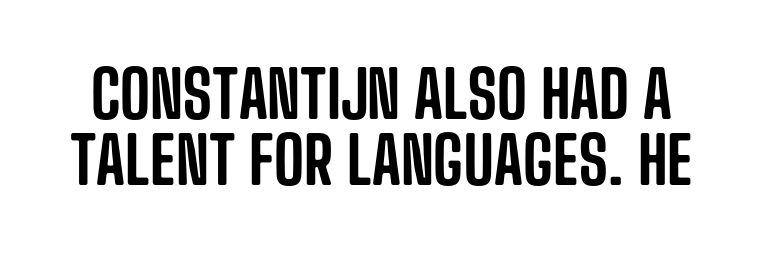
{"serif": "no", "italic": "no", "width": "condensed", "stroke_contrast": "low", "x_height": "large", "monospaced": "no", "underline": "no", "line_spacing": "tight", "line_spacing_ratio": 1.01, "letter_spacing": "normal", "letter_spacing_em": 0.0, "glyph_px": 65}
